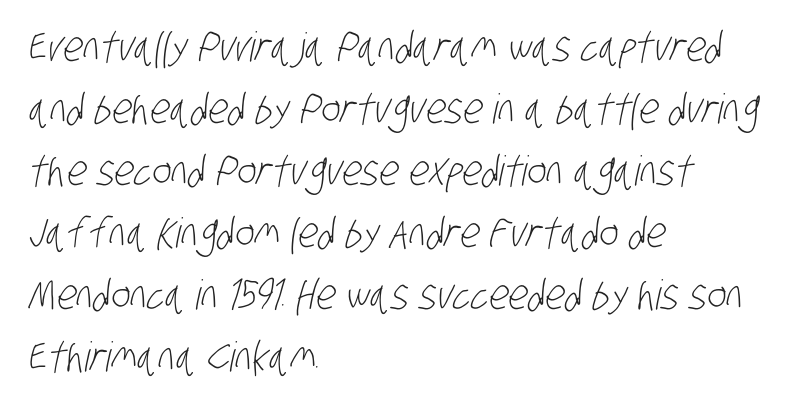
The face used here is proportionally spaced, like ordinary book or web type. Does the leading feel generous? No, just average. The line texture is even and compact thanks to regular tracking. Summary of weight: not heavy and not bold. Letterform terminals end flat and unadorned throughout the passage. Alignment: flush left.
